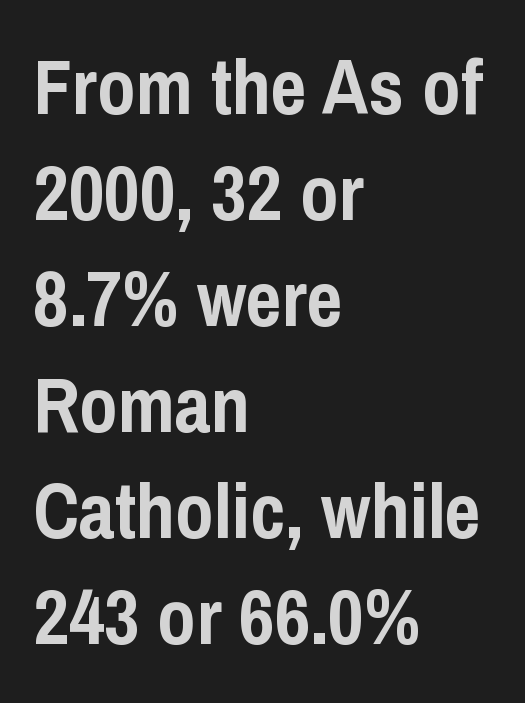
Q: Is the text bold? A: Yes.
Q: Is the text italic (slanted)? A: No, it is upright.
Q: Is the typeface a serif or a sans-serif typeface? A: Sans-serif.
Q: Is the text underlined? A: No.
Q: How is the paragraph aligned? A: Left-aligned.
Q: Is the spacing between letters normal or unusually wide? A: Normal.
Q: Is the spacing between lines tight, normal or loose? A: Normal.
Q: Width (condensed, normal, or wide)? A: Condensed.
Q: Stroke contrast? A: Low.
Q: x-height? A: Medium.
Q: Monospaced? A: No.
